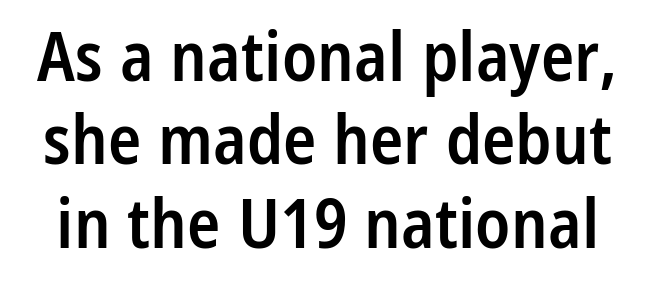
Vertical strokes here are truly vertical. Think of a printed novel: that variable character pitch is what you see here. Check under the words: just untouched page. The text was rendered using a sans face with plain stroke endings.
